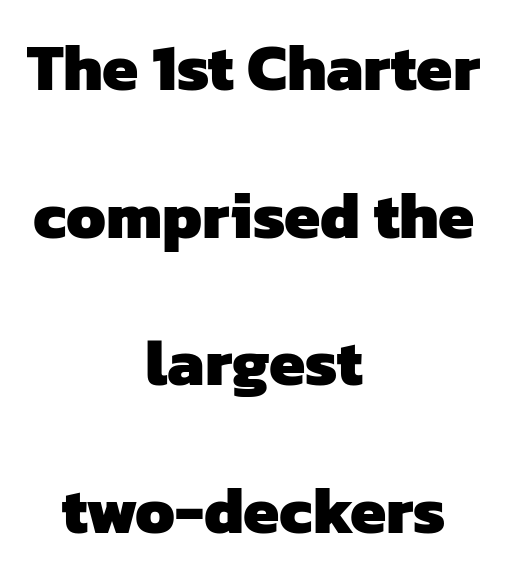
The foot of each line stays bare and open. The gaps between neighbouring characters are ordinary and unremarkable. Are there feet on the stems? There aren't — it's a sans. The face used here is proportionally spaced, like ordinary book or web type. Casual observation: everything's sitting right in the middle.
